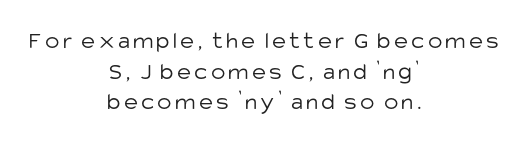
Q: Is the text bold? A: No.
Q: Is the text italic (slanted)? A: No, it is upright.
Q: Is the text underlined? A: No.
Q: How is the paragraph aligned? A: Centered.
Q: Is the spacing between lines tight, normal or loose? A: Normal.
